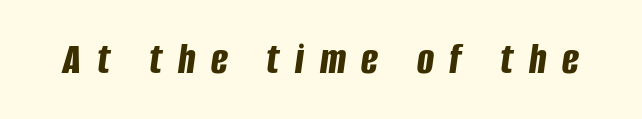
The image shows 45 px bold, condensed type, italic (leaning right); set unusually wide letter spacing (+0.35 em), not underlined; low stroke contrast and a large x-height.
